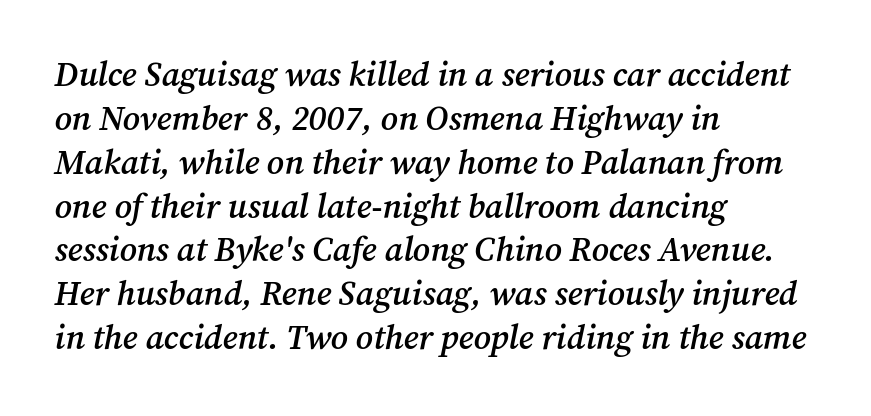
Proportional: the letters do not fall into vertical columns. On the weight axis this lands at semibold, roughly 600. The string is rendered with underlining switched off. Here the glyphs are tracked normally, forming tight word shapes. Compared with a centered layout, this one pins lines to the left instead.
